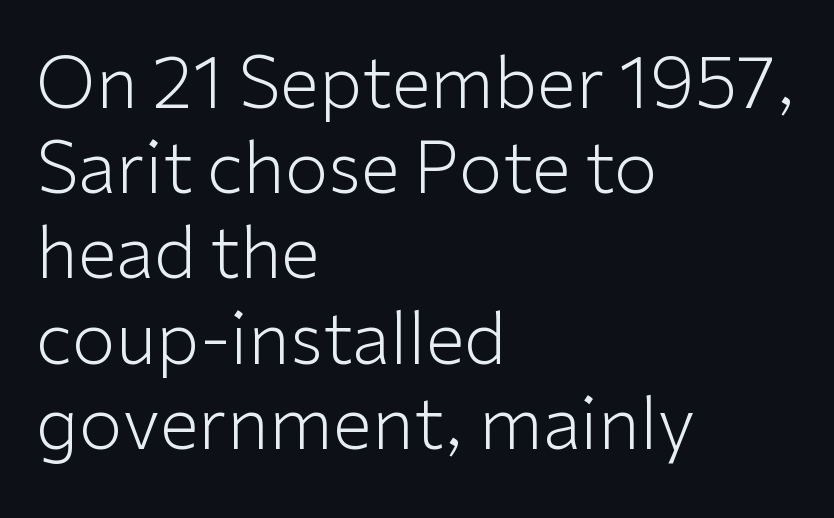
Q: Is the text bold? A: No.
Q: Is the text italic (slanted)? A: No, it is upright.
Q: Is the typeface a serif or a sans-serif typeface? A: Sans-serif.
Q: Is the text underlined? A: No.
Q: How is the paragraph aligned? A: Left-aligned.
Q: Is the spacing between letters normal or unusually wide? A: Normal.
Q: Width (condensed, normal, or wide)? A: Normal.
Q: Stroke contrast? A: Low.
Q: x-height? A: Medium.
Q: Monospaced? A: No.
